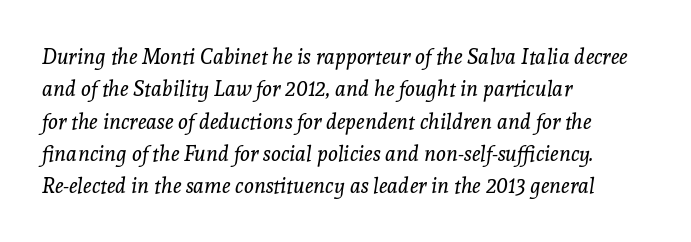
The image shows 21 px text type, italic (leaning right); set left-aligned, normal line spacing (1.54x), normal letter spacing, not underlined.
